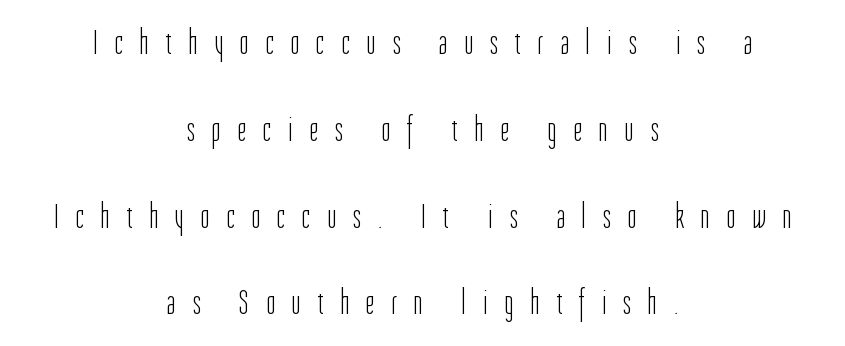
Q: Is the text bold? A: No.
Q: Is the text italic (slanted)? A: No, it is upright.
Q: Is the typeface a serif or a sans-serif typeface? A: Sans-serif.
Q: Is the text underlined? A: No.
Q: How is the paragraph aligned? A: Centered.
Q: Is the spacing between letters normal or unusually wide? A: Unusually wide.
Q: Is the spacing between lines tight, normal or loose? A: Loose.
Q: Width (condensed, normal, or wide)? A: Condensed.
Q: Stroke contrast? A: Low.
Q: x-height? A: Medium.
Q: Monospaced? A: No.
